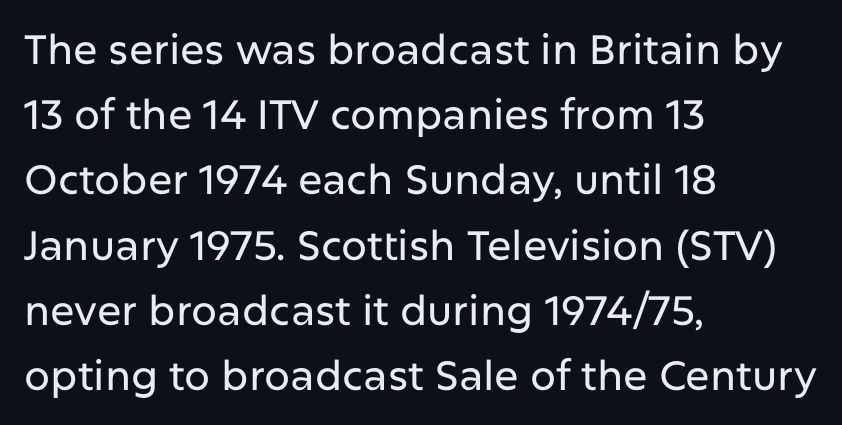
The image shows 41 px sans-serif type, upright; set left-aligned, normal line spacing (1.59x), normal letter spacing, not underlined; low stroke contrast and a medium x-height.
